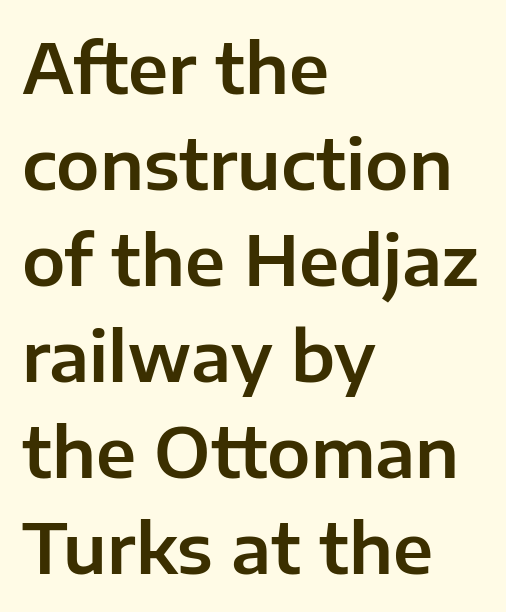
{"serif": "no", "italic": "no", "width": "normal", "stroke_contrast": "low", "x_height": "medium", "monospaced": "no", "underline": "no", "align": "left", "line_spacing": "normal", "line_spacing_ratio": 1.39, "letter_spacing": "normal", "letter_spacing_em": 0.0, "glyph_px": 69}
